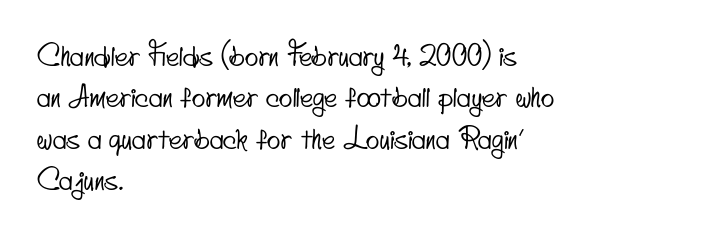
Q: Is the typeface a serif or a sans-serif typeface? A: Sans-serif.
Q: Is the text underlined? A: No.
Q: How is the paragraph aligned? A: Left-aligned.
Q: Is the spacing between letters normal or unusually wide? A: Normal.
Q: Is the spacing between lines tight, normal or loose? A: Normal.
Q: Width (condensed, normal, or wide)? A: Condensed.
Q: Stroke contrast? A: Low.
Q: x-height? A: Small.
Q: Monospaced? A: No.
